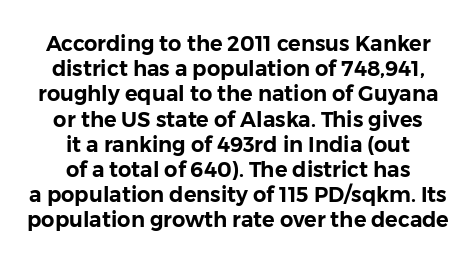
The image shows 21 px text type, upright; set centered, line spacing 1.2x, normal letter spacing, not underlined.
